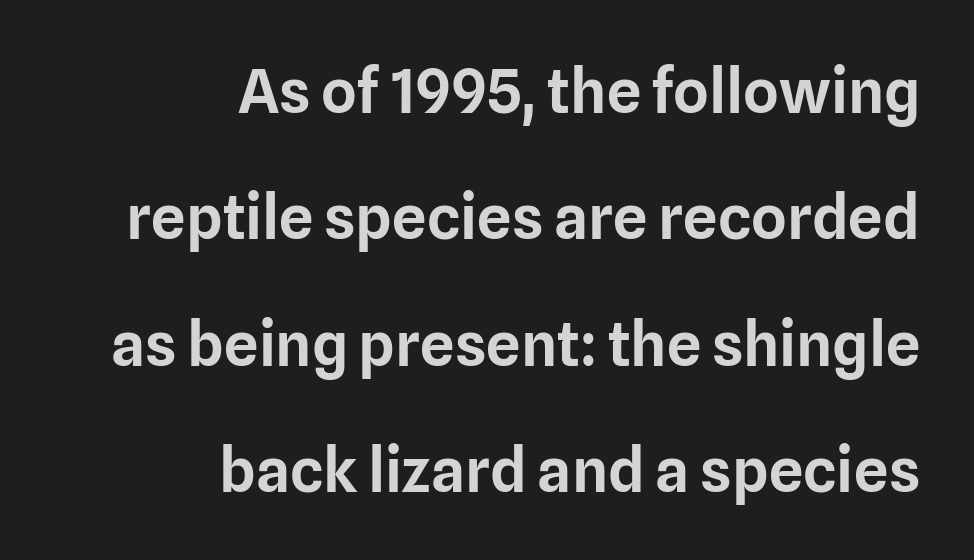
You can tell it's not italic because the verticals are truly vertical. You could fit nearly another row in the gap between these rows. Is this a fixed-width face? No — the glyphs have proportional, varying widths. This sample uses plain, unmodified letter spacing.
